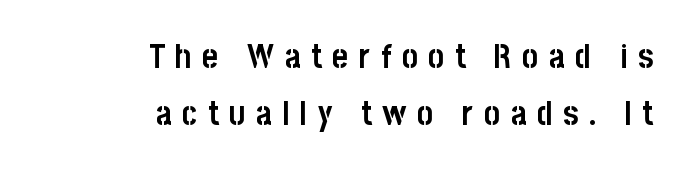
Caption: expanded tracking, letters set apart. The letters stand upright; this is a roman face. Notice how descenders clear the ascenders below comfortably — that's standard leading. A sans-serif font was chosen for this passage.
